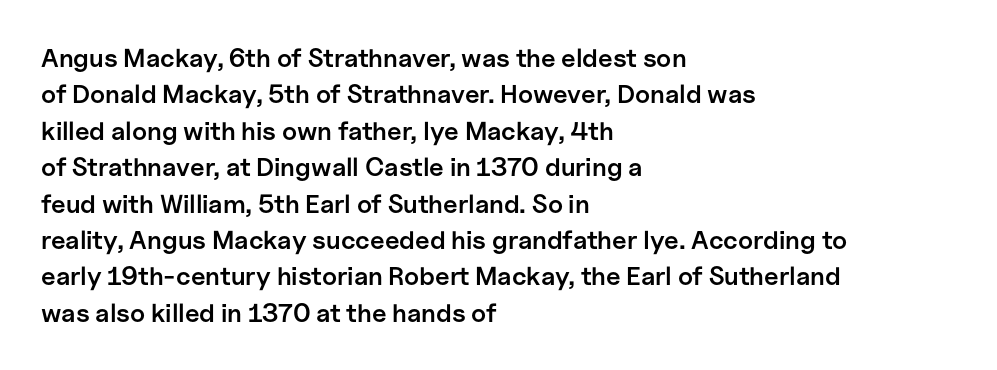
Each glyph is drawn with semibold strokes, heavier than normal yet not fully bold. Each word holds together tightly as a unit, with standard inter-letter gaps. These lines sit exactly where default settings would place them. Every row of glyphs begins at an identical x-position on the left.
